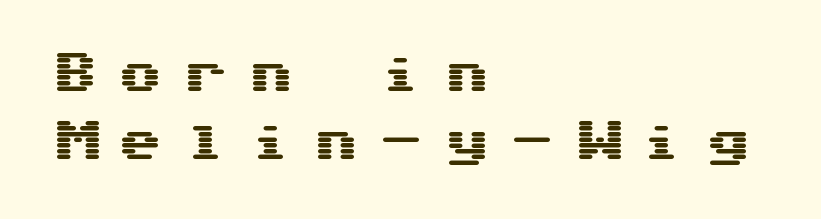
Q: Is the text italic (slanted)? A: No, it is upright.
Q: Is the typeface a serif or a sans-serif typeface? A: Sans-serif.
Q: Is the text underlined? A: No.
Q: How is the paragraph aligned? A: Left-aligned.
Q: Is the spacing between letters normal or unusually wide? A: Unusually wide.
Q: Is the spacing between lines tight, normal or loose? A: Normal.
Q: Width (condensed, normal, or wide)? A: Wide.
Q: Stroke contrast? A: Medium.
Q: x-height? A: Medium.
